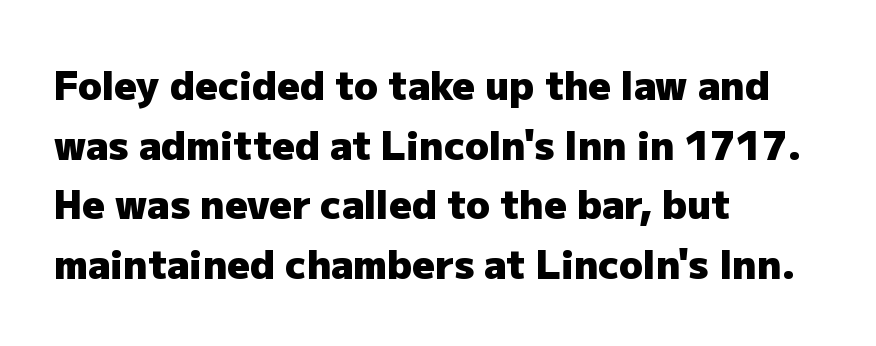
Q: Is the text bold? A: Yes.
Q: Is the text italic (slanted)? A: No, it is upright.
Q: Is the typeface a serif or a sans-serif typeface? A: Sans-serif.
Q: Is the text underlined? A: No.
Q: How is the paragraph aligned? A: Left-aligned.
Q: Is the spacing between letters normal or unusually wide? A: Normal.
Q: Is the spacing between lines tight, normal or loose? A: Normal.
Q: Width (condensed, normal, or wide)? A: Normal.
Q: Stroke contrast? A: Low.
Q: x-height? A: Medium.
Q: Monospaced? A: No.
